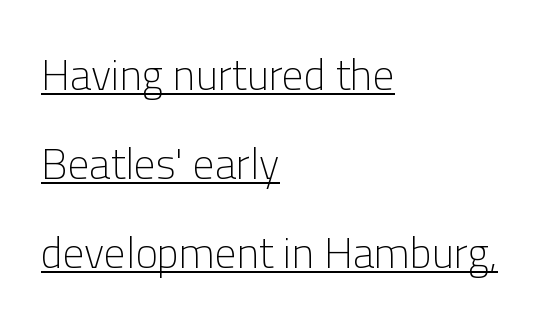
These lines are set flush left with a ragged right edge. This sample carries an underscore along the baseline area. The typeface chosen for these lines omits serifs. Proportional: the letters do not fall into vertical columns. Vertical spacing — loose. You can tell it's not italic because the verticals are truly vertical.
